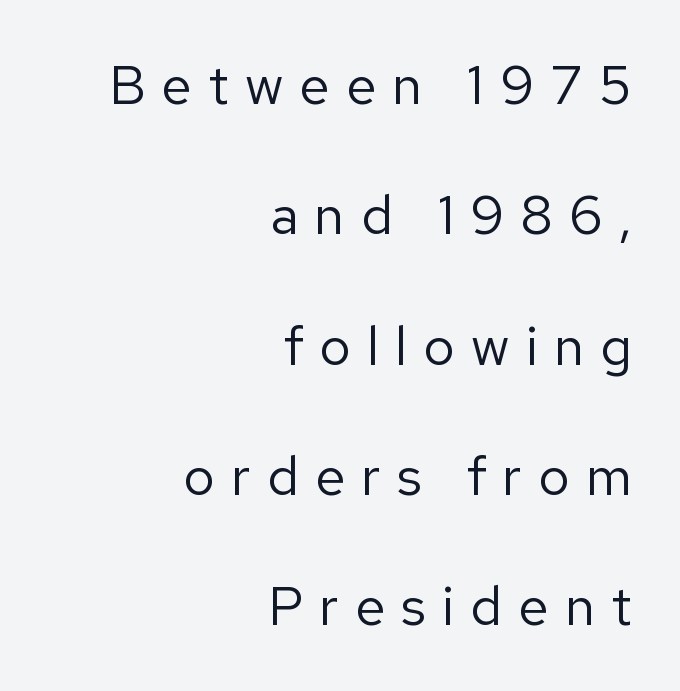
Q: Is the text bold? A: No.
Q: Is the text italic (slanted)? A: No, it is upright.
Q: Is the typeface a serif or a sans-serif typeface? A: Sans-serif.
Q: Is the text underlined? A: No.
Q: How is the paragraph aligned? A: Right-aligned.
Q: Is the spacing between letters normal or unusually wide? A: Unusually wide.
Q: Is the spacing between lines tight, normal or loose? A: Loose.
Q: Width (condensed, normal, or wide)? A: Normal.
Q: Stroke contrast? A: Low.
Q: x-height? A: Medium.
Q: Monospaced? A: No.
